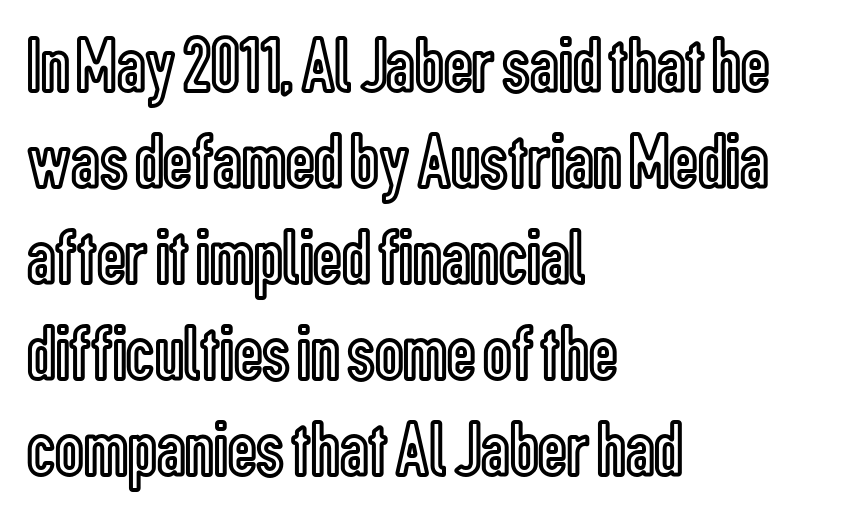
Do the characters align in a grid? No, the font is proportional. The words here are not underlined. Casual observation: everything's shoved over to the left. The font's upright variant was chosen for this text. The letters sit at their default tracking, neither squeezed nor spread.
